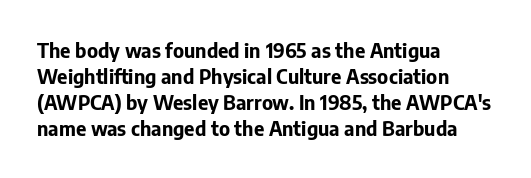
The image shows 20 px bold type, upright; set left-aligned, normal line spacing (1.3x), normal letter spacing, not underlined.
